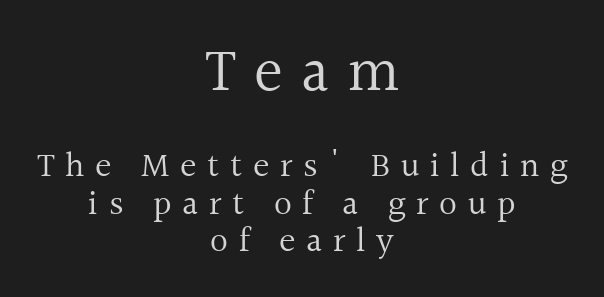
{"serif": "yes", "italic": "no", "bold": "no", "weight": "regular", "width": "normal", "x_height": "medium", "monospaced": "no", "underline": "no", "align": "center", "line_spacing": "tight", "line_spacing_ratio": 1.06, "letter_spacing": "wide", "letter_spacing_em": 0.3, "larger_block": "first", "size_ratio": 1.74, "glyph_px": 61}
